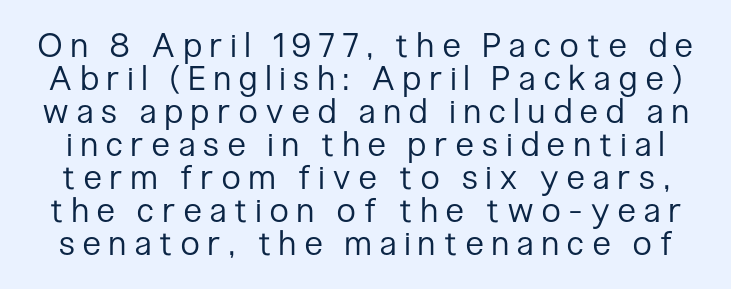
Is this a sans? Yes — the strokes have no serifs. This sample has the flowing, uneven cadence of proportional lettering. Whoever set this chose condensed vertical rhythm over breathing room. A light-to-regular cut is what we see here.
